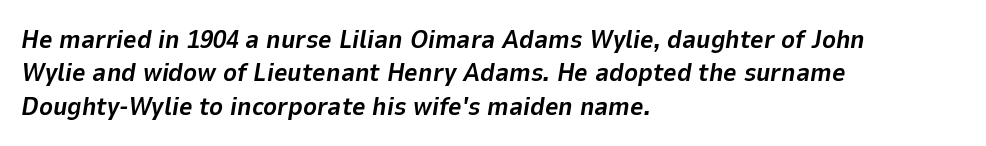
The image shows 26 px bold type, italic (leaning right); set left-aligned, normal line spacing (1.28x), normal letter spacing, not underlined.
